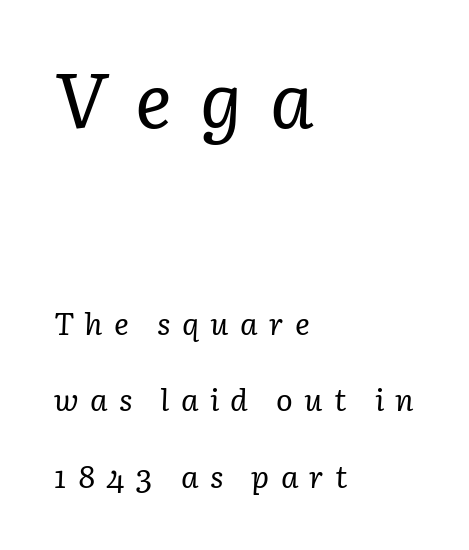
{"serif": "yes", "italic": "yes", "lean": "right", "slant_degrees": 3, "bold": "no", "weight": "regular", "width": "normal", "stroke_contrast": "low", "x_height": "medium", "monospaced": "no", "underline": "no", "align": "left", "line_spacing": "loose", "line_spacing_ratio": 2.46, "letter_spacing": "wide", "letter_spacing_em": 0.36, "larger_block": "first", "size_ratio": 2.48, "glyph_px": 77}
